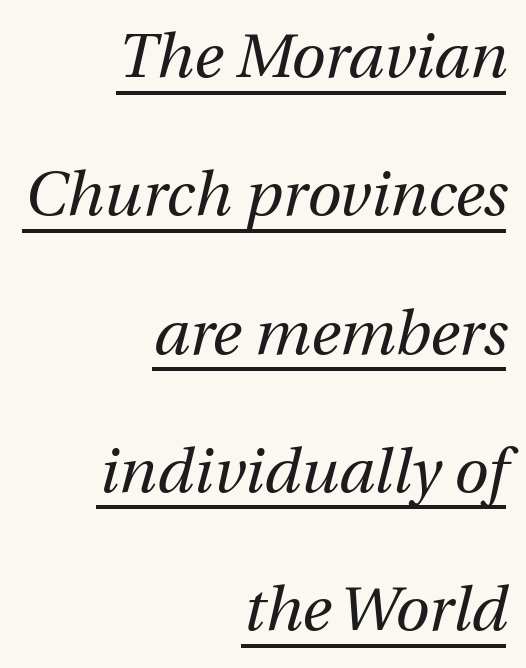
The image shows 62 px regular-weight type, italic (leaning right); set right-aligned, loose line spacing (2.23x), normal letter spacing, underlined; medium stroke contrast and a medium x-height.
